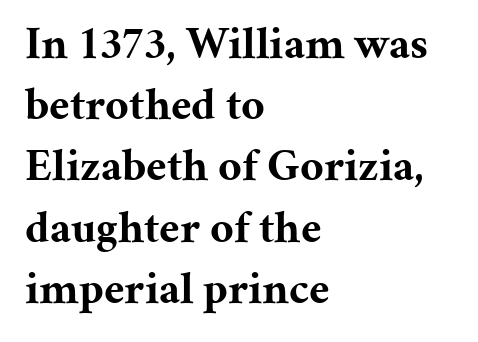
{"serif": "yes", "italic": "no", "bold": "yes", "weight": "bold", "width": "normal", "stroke_contrast": "medium", "x_height": "medium", "monospaced": "no", "underline": "no", "align": "left", "line_spacing": "normal", "line_spacing_ratio": 1.33, "letter_spacing": "normal", "letter_spacing_em": 0.0, "glyph_px": 46}
